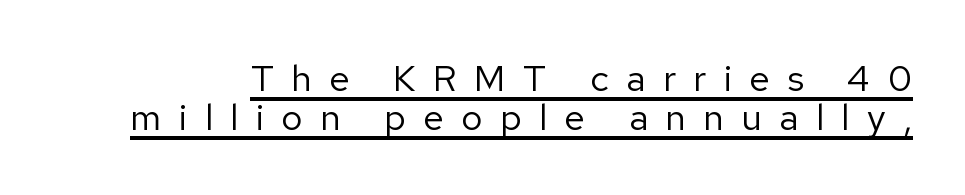
The image shows 37 px regular-weight sans-serif type, upright; set tight line spacing (1.05x), unusually wide letter spacing (+0.47 em), underlined; low stroke contrast and a medium x-height.
